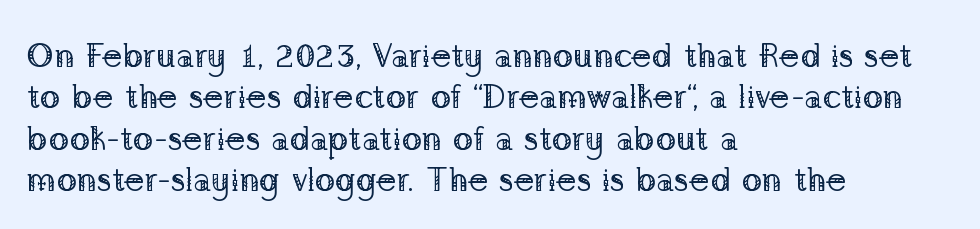
Q: Is the text bold? A: No.
Q: Is the text italic (slanted)? A: No, it is upright.
Q: Is the typeface a serif or a sans-serif typeface? A: Serif.
Q: Is the text underlined? A: No.
Q: How is the paragraph aligned? A: Left-aligned.
Q: Is the spacing between letters normal or unusually wide? A: Normal.
Q: Width (condensed, normal, or wide)? A: Normal.
Q: Stroke contrast? A: Low.
Q: x-height? A: Medium.
Q: Monospaced? A: No.
